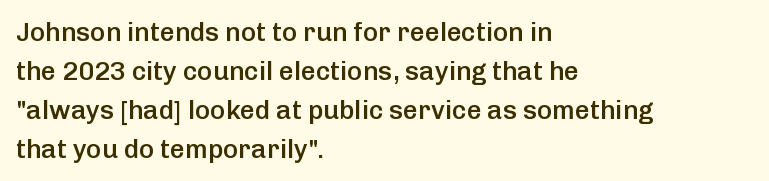
{"italic": "no", "bold": "semi", "underline": "no", "align": "left", "line_spacing": "normal", "line_spacing_ratio": 1.5, "letter_spacing": "normal", "letter_spacing_em": 0.0, "glyph_px": 26}
